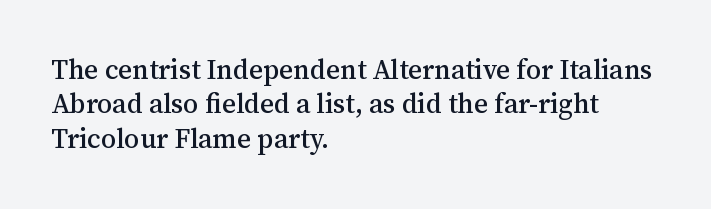
The image shows 27 px text type, upright; set left-aligned, normal line spacing (1.27x), normal letter spacing, not underlined.
